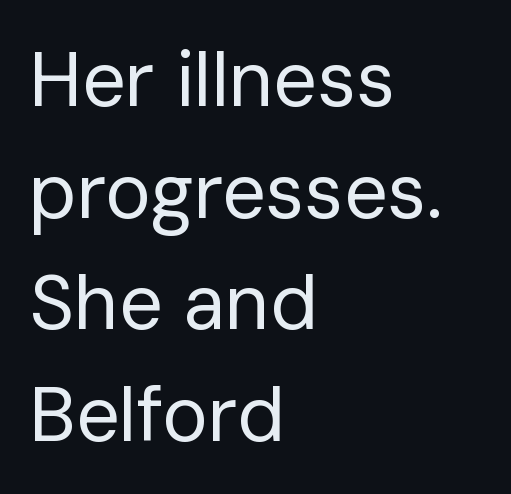
The image shows 77 px regular-weight sans-serif type, upright; set left-aligned, normal line spacing (1.45x), normal letter spacing, not underlined; low stroke contrast and a medium x-height.
